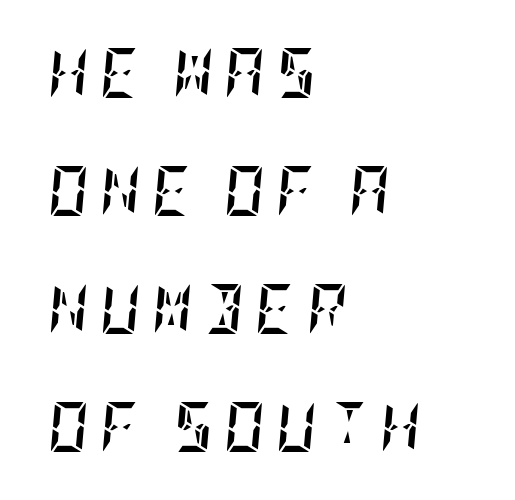
The image shows 50 px semibold, condensed type, italic (leaning right); set left-aligned, loose line spacing (2.36x), unusually wide letter spacing (+0.22 em), not underlined; low stroke contrast and a large x-height.
